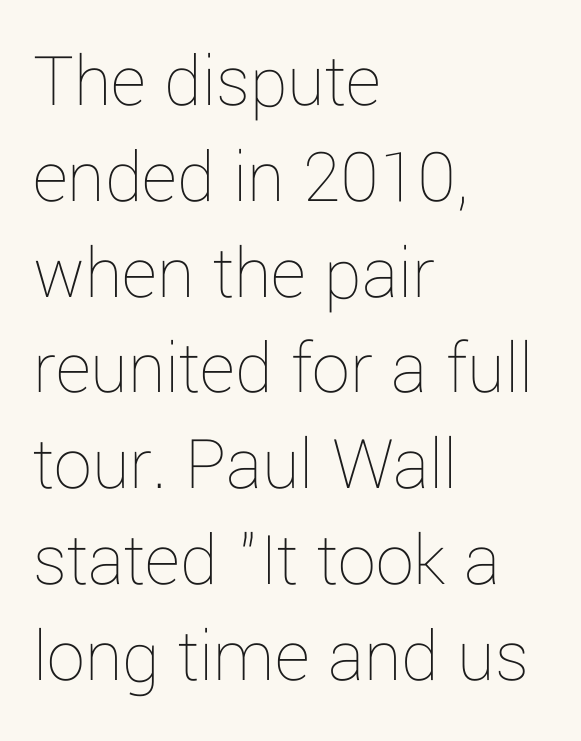
Q: Is the text bold? A: No.
Q: Is the text italic (slanted)? A: No, it is upright.
Q: Is the text underlined? A: No.
Q: How is the paragraph aligned? A: Left-aligned.
Q: Is the spacing between letters normal or unusually wide? A: Normal.
Q: Is the spacing between lines tight, normal or loose? A: Normal.
Q: Width (condensed, normal, or wide)? A: Normal.
Q: Stroke contrast? A: Low.
Q: x-height? A: Medium.
Q: Monospaced? A: No.
